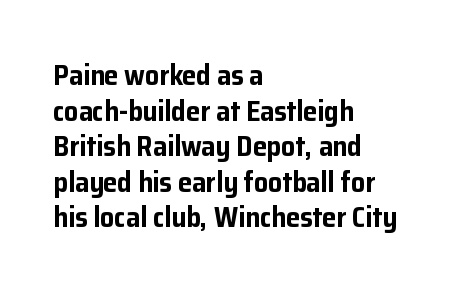
These lines sit exactly where default settings would place them. Designer's note — italics off, roman on. These lines are composed in type without serifs. Typographic density is high because the face is bold. Honestly, there is no underline to notice here at all.
